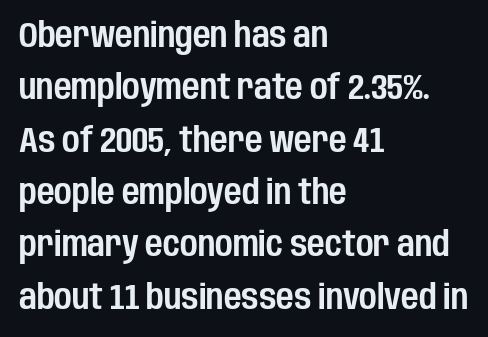
The image shows 34 px condensed sans-serif type, upright; set left-aligned, normal line spacing (1.54x), normal letter spacing, not underlined; low stroke contrast and a large x-height.
